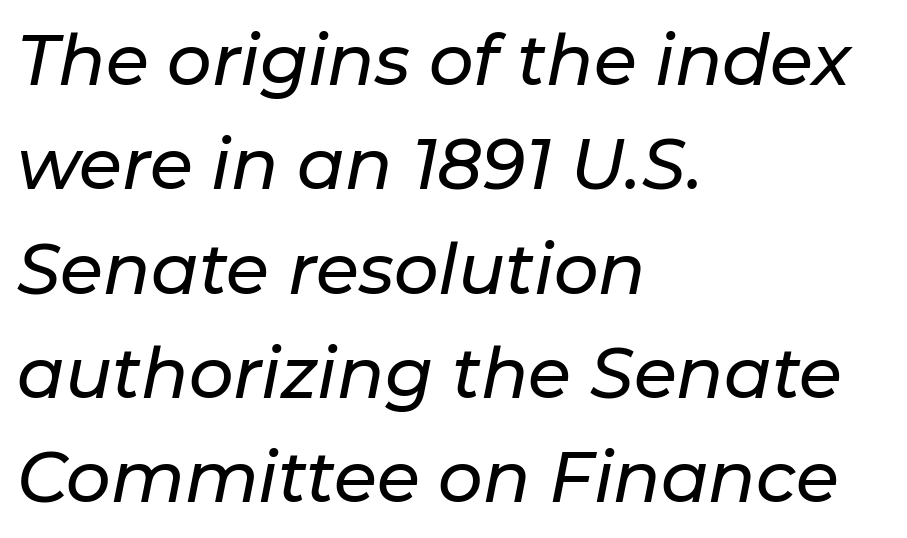
The image shows 70 px text type, italic (leaning right); set left-aligned, normal line spacing (1.49x), normal letter spacing, not underlined; low stroke contrast and a medium x-height.
